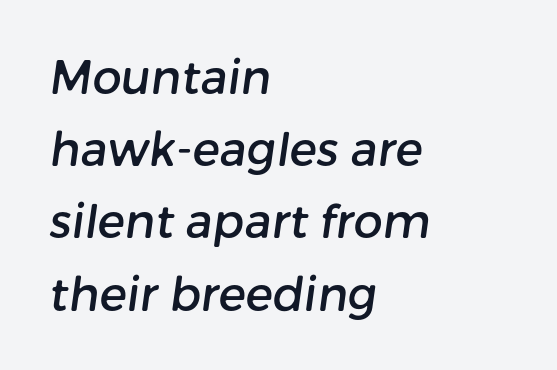
The image shows 46 px sans-serif type; set left-aligned, normal line spacing (1.57x), normal letter spacing, not underlined; low stroke contrast and a medium x-height.
